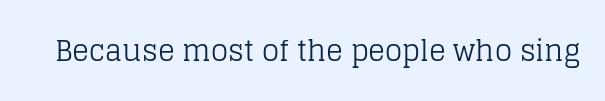
{"serif": "yes", "italic": "no", "bold": "no", "weight": "regular", "width": "normal", "stroke_contrast": "low", "x_height": "large", "monospaced": "no", "underline": "no", "letter_spacing": "normal", "letter_spacing_em": 0.0, "glyph_px": 28}
